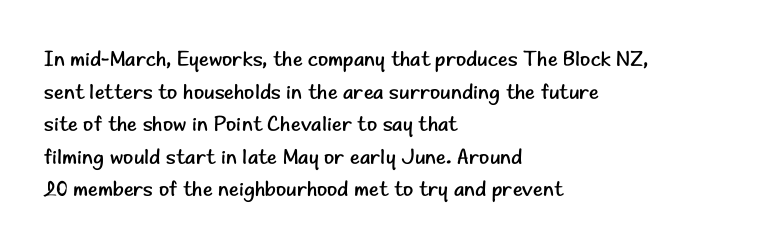
The image shows 21 px text type, upright; set left-aligned, normal line spacing (1.55x), normal letter spacing, not underlined.
